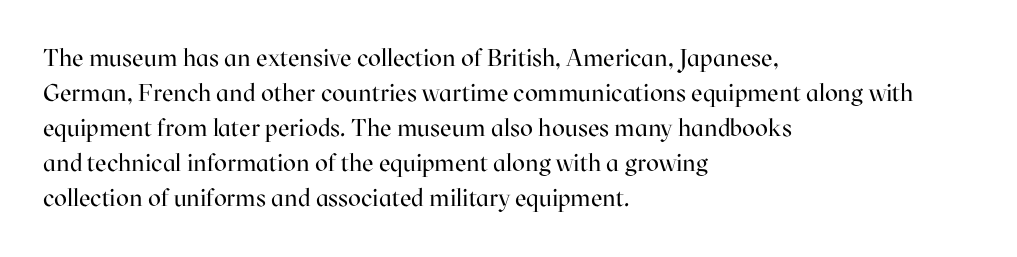
{"italic": "no", "bold": "no", "underline": "no", "align": "left", "line_spacing": "normal", "line_spacing_ratio": 1.46, "letter_spacing": "normal", "letter_spacing_em": 0.0, "glyph_px": 24}
